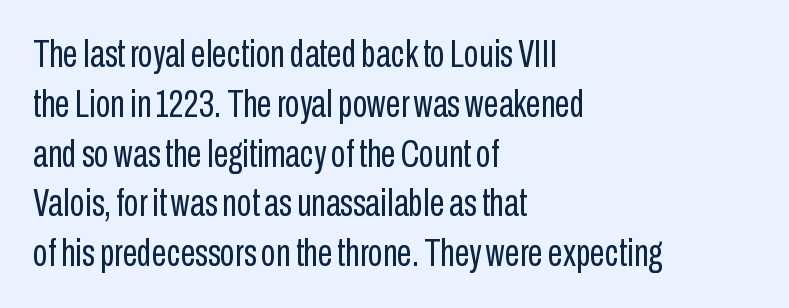
The strokes carry an ordinary text weight at most. Do the characters align in a grid? No, the font is proportional. Unmarked baselines from the first word to the last. The font's upright variant was chosen for this text.
